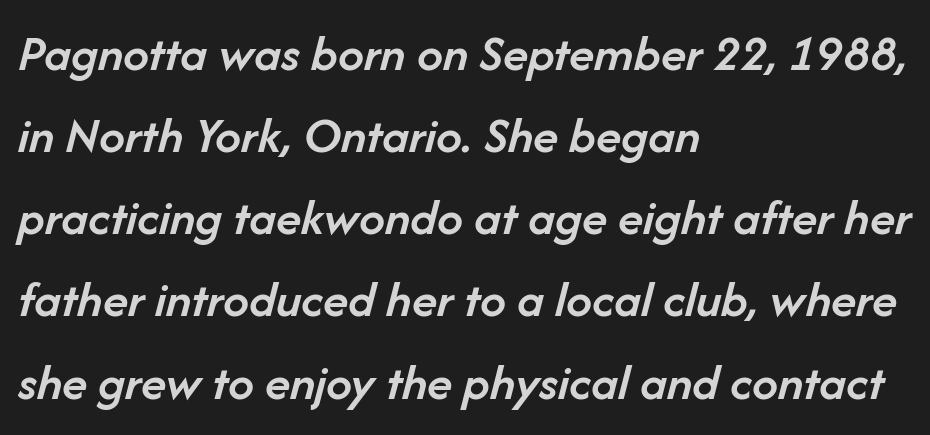
Q: Is the text bold? A: Semi-bold.
Q: Is the text italic (slanted)? A: Yes, it leans right by about 14 degrees.
Q: Is the text underlined? A: No.
Q: How is the paragraph aligned? A: Left-aligned.
Q: Is the spacing between letters normal or unusually wide? A: Normal.
Q: Is the spacing between lines tight, normal or loose? A: Normal.
Q: Width (condensed, normal, or wide)? A: Normal.
Q: Stroke contrast? A: Low.
Q: x-height? A: Medium.
Q: Monospaced? A: No.
